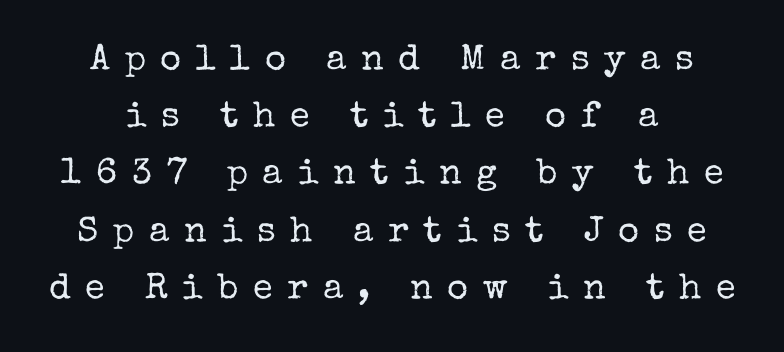
If you measured baseline to baseline, you'd find a middling distance. This sample has the flowing, uneven cadence of proportional lettering. No extra ink here — the face is not bold. There is plenty of visible air inserted between adjacent glyphs.
